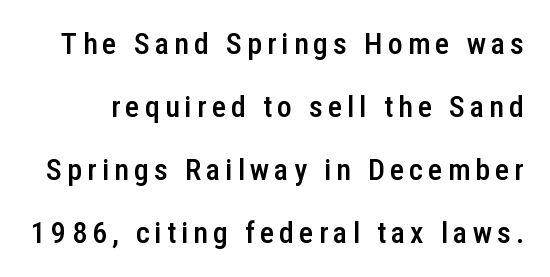
Look at the stroke-to-counter ratio: somewhat heavy, a semibold. In terms of posture, this sample is upright. Varying glyph widths throughout — classic text-font behaviour. Leading is clearly above the norm, producing a sparse column. Observe the absence of serifs on each vertical stroke in this sample. The space beneath each line is pristine and unruled.
